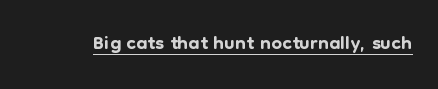
Q: Is the text italic (slanted)? A: No, it is upright.
Q: Is the typeface a serif or a sans-serif typeface? A: Sans-serif.
Q: Is the text underlined? A: Yes.
Q: Is the spacing between letters normal or unusually wide? A: Normal.
Q: Width (condensed, normal, or wide)? A: Normal.
Q: Stroke contrast? A: Low.
Q: x-height? A: Medium.
Q: Monospaced? A: No.
